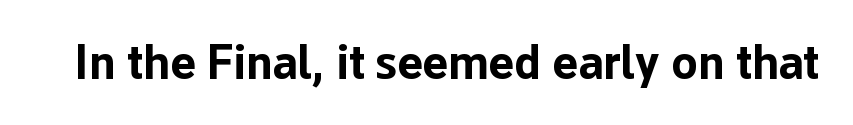
The image shows 48 px bold sans-serif type, upright; set normal letter spacing, not underlined; low stroke contrast and a medium x-height.
